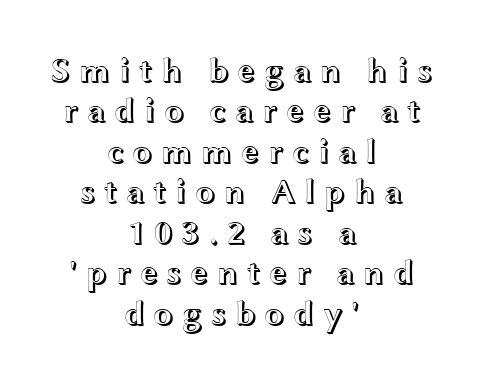
The image shows 34 px wide type, upright; set centered, line spacing 1.19x, unusually wide letter spacing (+0.23 em), not underlined; a medium x-height.
